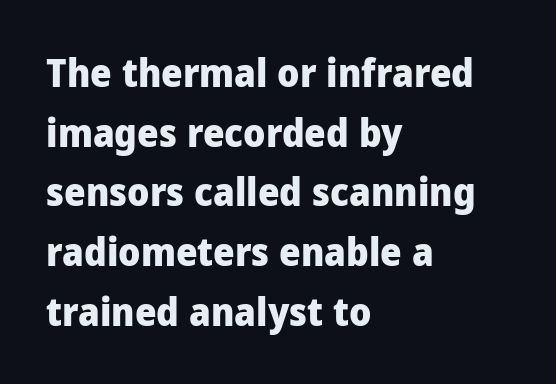
{"serif": "no", "italic": "no", "bold": "yes", "weight": "heavy", "width": "normal", "stroke_contrast": "low", "x_height": "medium", "monospaced": "no", "underline": "no", "align": "left", "line_spacing": "normal", "line_spacing_ratio": 1.57, "letter_spacing": "normal", "letter_spacing_em": 0.0, "glyph_px": 38}
